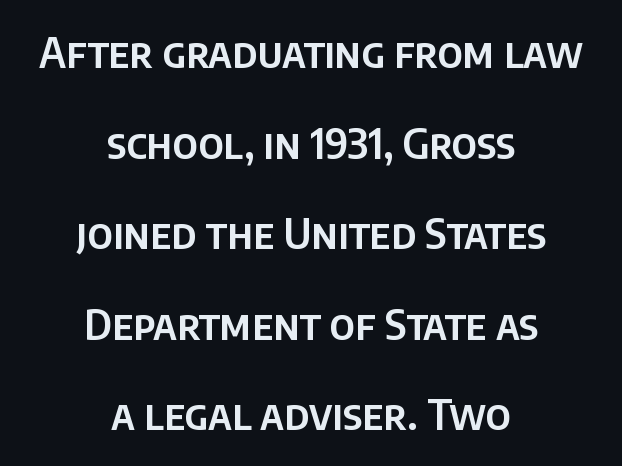
A bare baseline throughout the passage. Both edges are ragged and mirror each other, which tells us the setting is centered. Is the letter spacing exaggerated? No — it looks like the ordinary default. Spacing verdict: proportional, widths tailored to each character. The letters stand upright; this is a roman face. What kind of face is this? One without serifs — a sans.
